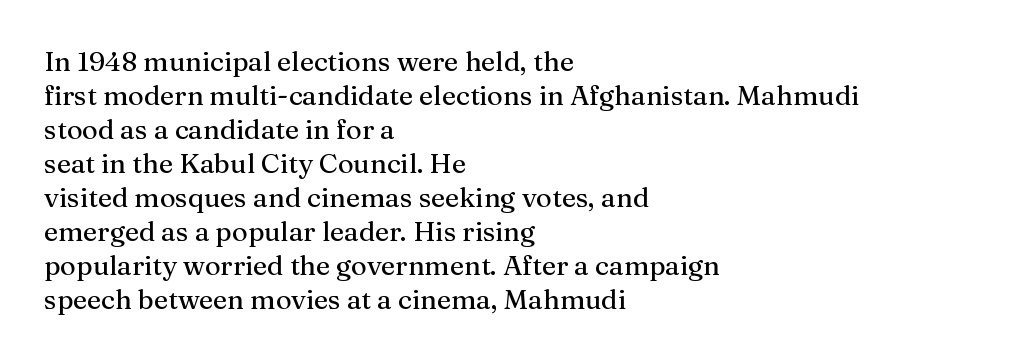
The image shows 27 px text type, upright; set left-aligned, normal line spacing (1.26x), normal letter spacing, not underlined.
